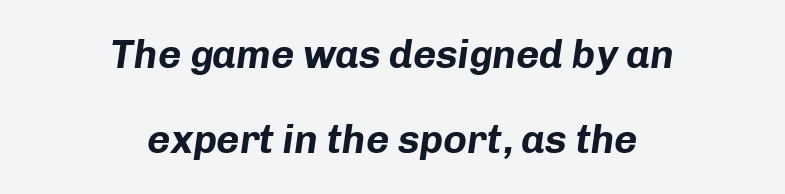
Q: Is the text bold? A: Yes.
Q: Is the text italic (slanted)? A: Yes, it leans right by about 8 degrees.
Q: Is the text underlined? A: No.
Q: How is the paragraph aligned? A: Centered.
Q: Is the spacing between letters normal or unusually wide? A: Normal.
Q: Is the spacing between lines tight, normal or loose? A: Loose.
Q: Width (condensed, normal, or wide)? A: Normal.
Q: Stroke contrast? A: Low.
Q: x-height? A: Medium.
Q: Monospaced? A: No.
